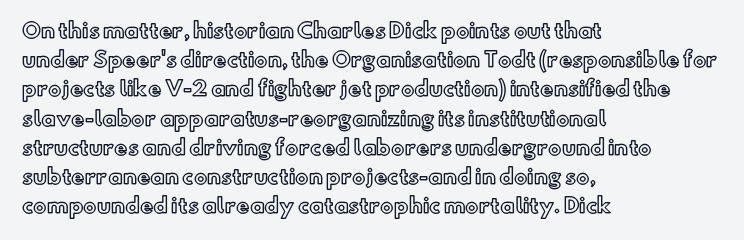
{"italic": "no", "underline": "no", "align": "left", "line_spacing": "normal", "line_spacing_ratio": 1.46, "letter_spacing": "normal", "letter_spacing_em": 0.0, "glyph_px": 20}
